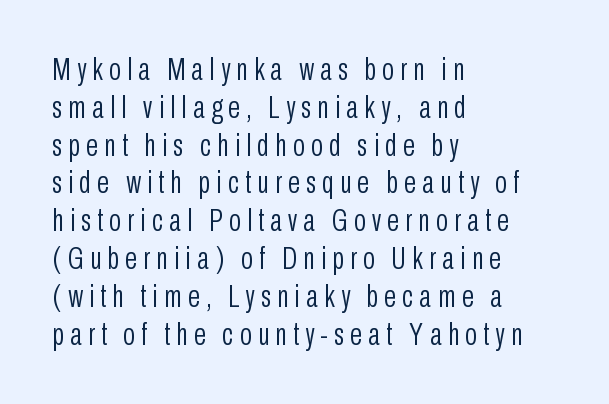
Q: Is the text bold? A: No.
Q: Is the text italic (slanted)? A: No, it is upright.
Q: Is the typeface a serif or a sans-serif typeface? A: Sans-serif.
Q: Is the text underlined? A: No.
Q: How is the paragraph aligned? A: Left-aligned.
Q: Is the spacing between letters normal or unusually wide? A: Unusually wide.
Q: Width (condensed, normal, or wide)? A: Condensed.
Q: Stroke contrast? A: Low.
Q: x-height? A: Medium.
Q: Monospaced? A: No.
